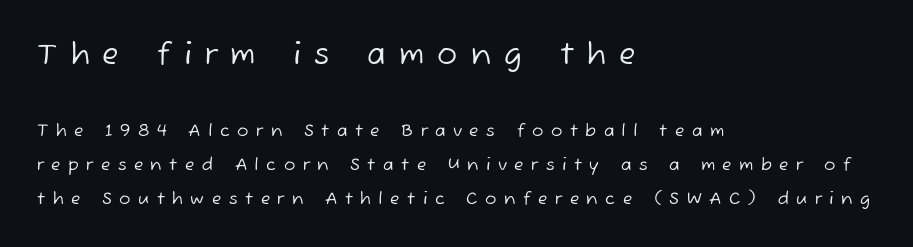
{"serif": "no", "bold": "no", "weight": "regular", "width": "normal", "stroke_contrast": "low", "x_height": "medium", "monospaced": "no", "underline": "no", "align": "left", "line_spacing": "loose", "line_spacing_ratio": 1.98, "letter_spacing": "wide", "letter_spacing_em": 0.44, "larger_block": "first", "size_ratio": 1.76, "glyph_px": 30}
